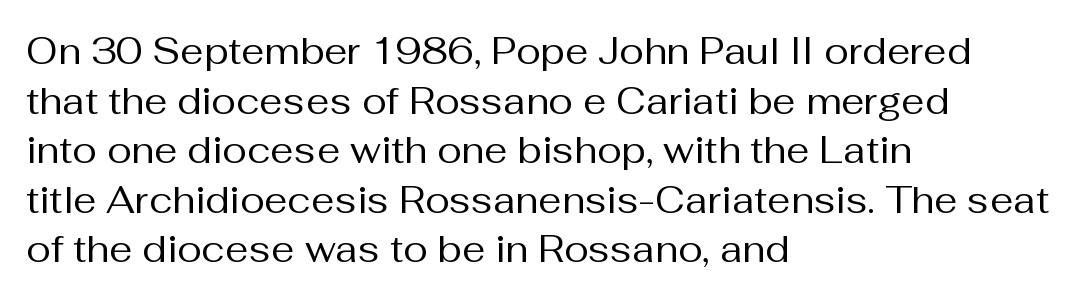
Q: Is the text bold? A: No.
Q: Is the text italic (slanted)? A: No, it is upright.
Q: Is the typeface a serif or a sans-serif typeface? A: Sans-serif.
Q: Is the text underlined? A: No.
Q: How is the paragraph aligned? A: Left-aligned.
Q: Is the spacing between letters normal or unusually wide? A: Normal.
Q: Is the spacing between lines tight, normal or loose? A: Normal.
Q: Width (condensed, normal, or wide)? A: Normal.
Q: Stroke contrast? A: Medium.
Q: x-height? A: Medium.
Q: Monospaced? A: No.
